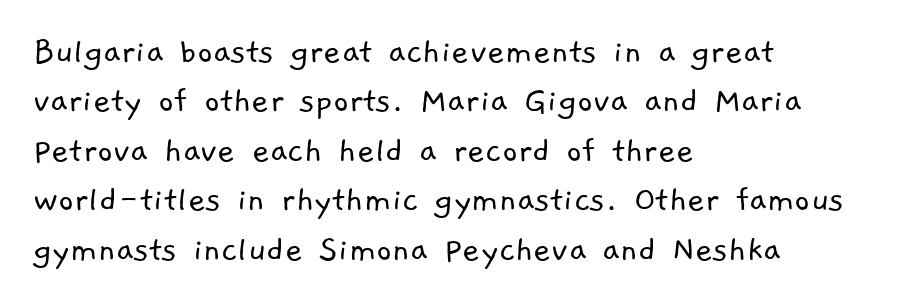
{"serif": "no", "bold": "no", "weight": "light", "width": "normal", "stroke_contrast": "low", "x_height": "medium", "monospaced": "no", "underline": "no", "align": "left", "line_spacing": "normal", "line_spacing_ratio": 1.3, "letter_spacing": "normal", "letter_spacing_em": 0.0, "glyph_px": 38}
